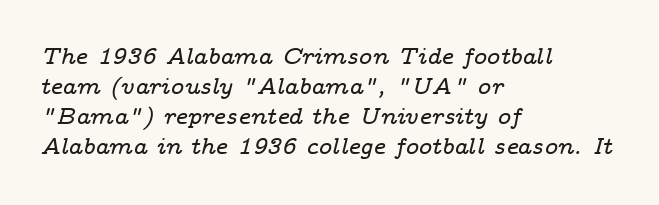
Q: Is the text italic (slanted)? A: Yes, it leans right by about 14 degrees.
Q: Is the text underlined? A: No.
Q: How is the paragraph aligned? A: Left-aligned.
Q: Is the spacing between letters normal or unusually wide? A: Normal.
Q: Is the spacing between lines tight, normal or loose? A: Normal.
